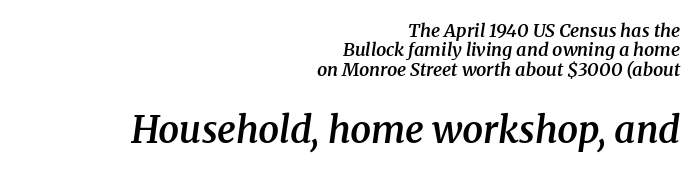
Horizontal alignment here is rightward, an uncommon choice for prose. Notice how descenders almost collide with the ascenders below — that's tight leading. Descenders hang freely into open space. Think of a printed novel: that variable character pitch is what you see here. Unlike a clean sans, this face finishes its strokes with serifs. Style check: oblique.
